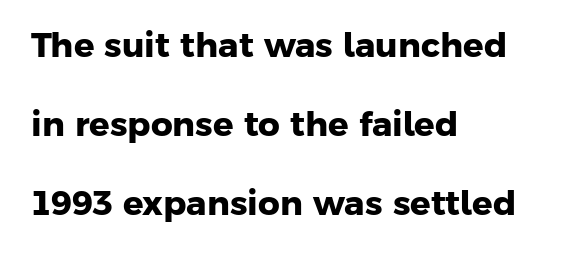
Q: Is the text bold? A: Yes.
Q: Is the typeface a serif or a sans-serif typeface? A: Sans-serif.
Q: Is the text underlined? A: No.
Q: How is the paragraph aligned? A: Left-aligned.
Q: Is the spacing between letters normal or unusually wide? A: Normal.
Q: Is the spacing between lines tight, normal or loose? A: Loose.
Q: Width (condensed, normal, or wide)? A: Normal.
Q: Stroke contrast? A: Low.
Q: x-height? A: Medium.
Q: Monospaced? A: No.
